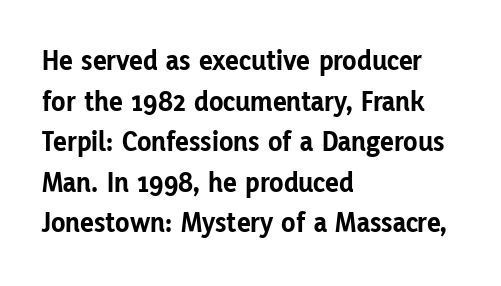
The image shows 29 px bold sans-serif type, upright; set left-aligned, normal line spacing (1.4x), normal letter spacing, not underlined; low stroke contrast and a medium x-height.
